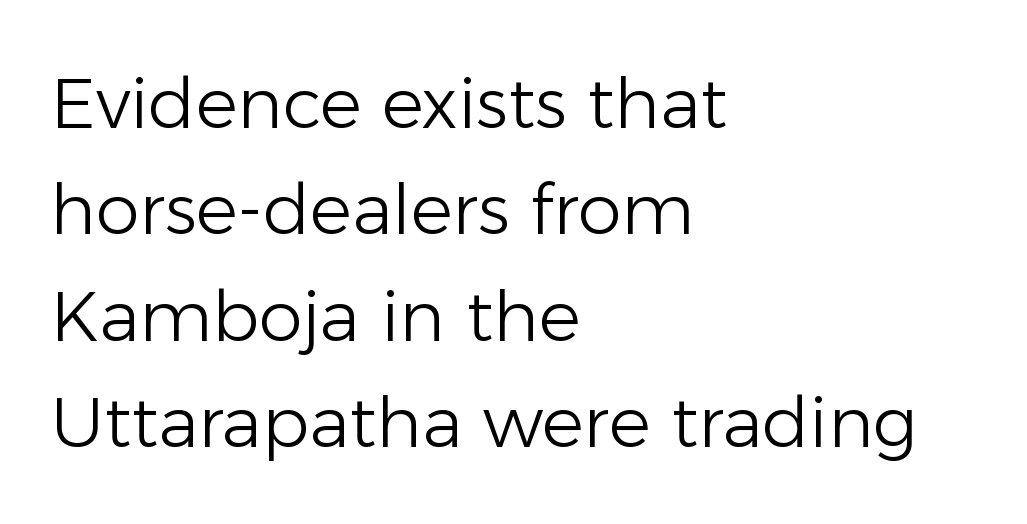
The image shows 70 px light sans-serif type, upright; set left-aligned, normal line spacing (1.52x), normal letter spacing, not underlined; low stroke contrast and a medium x-height.
